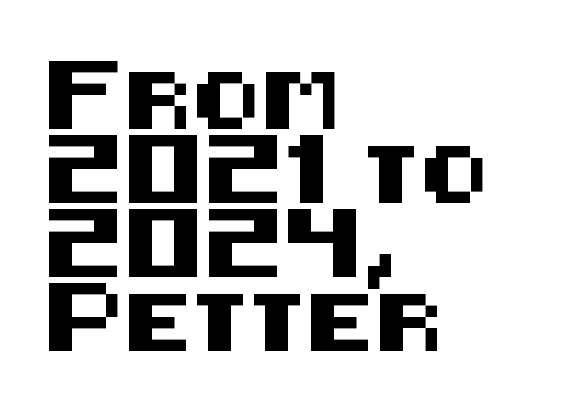
{"serif": "no", "italic": "no", "width": "normal", "stroke_contrast": "medium", "x_height": "large", "underline": "no", "align": "left", "line_spacing": "normal", "line_spacing_ratio": 1.3, "letter_spacing": "normal", "letter_spacing_em": 0.0, "glyph_px": 57}
